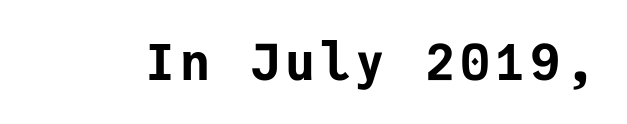
Students, this is bold: see how much ink each stroke carries. The specimen omits any rule beneath the text block's lines. Vertical strokes here are truly vertical. A typesetter would call this monospace, since all characters share one set width. Each letter's strokes conclude bluntly, with no projecting serifs.
